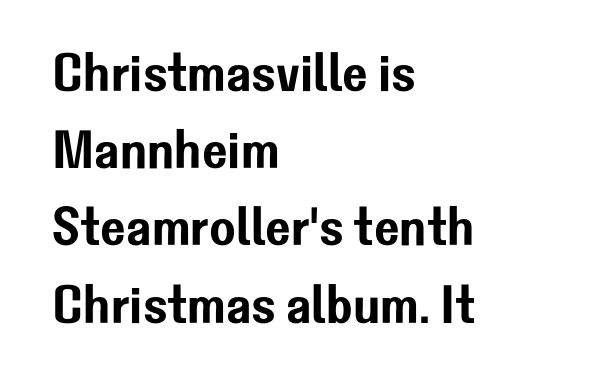
The image shows 54 px sans-serif type, upright; set left-aligned, normal line spacing (1.43x), normal letter spacing, not underlined; low stroke contrast and a medium x-height.
